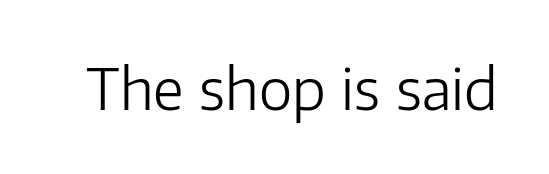
The image shows 57 px light sans-serif type, upright; set normal letter spacing, not underlined; low stroke contrast and a medium x-height.
